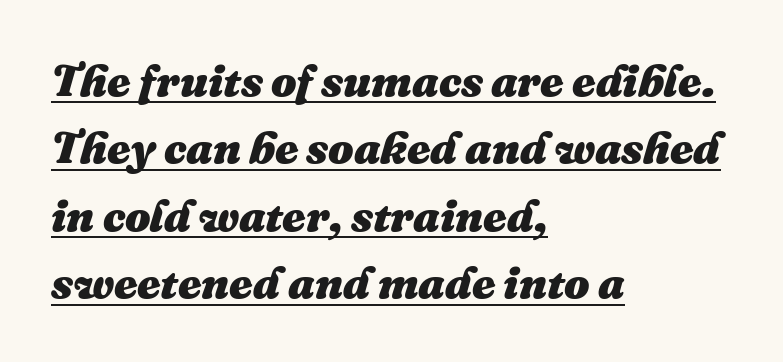
Does the copy run flush right? No — it runs flush left. Caption: standard tracking, unaltered. The face used here appears with an underline applied. These lines are rendered in a variable-pitch font. The rows are spaced the way most documents space them.
